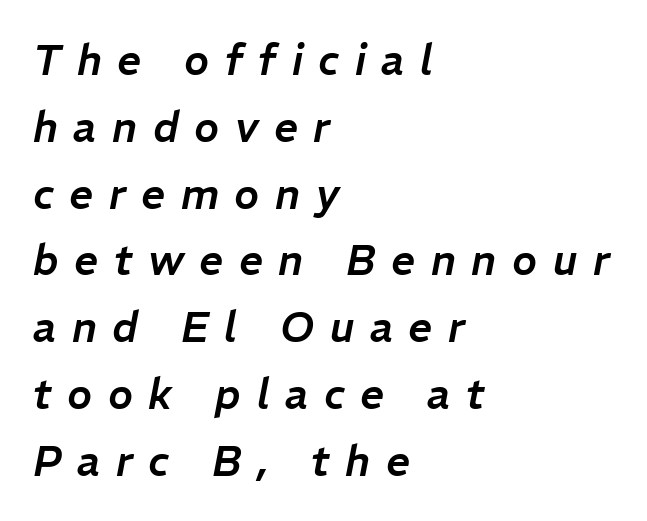
The image shows 42 px text type, italic (leaning right); set left-aligned, normal line spacing (1.59x), unusually wide letter spacing (+0.37 em), not underlined; low stroke contrast and a medium x-height.
